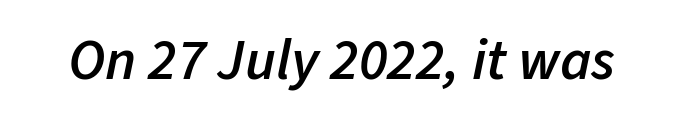
Q: Is the text bold? A: Semi-bold.
Q: Is the text italic (slanted)? A: Yes, it leans right by about 11 degrees.
Q: Is the text underlined? A: No.
Q: Is the spacing between letters normal or unusually wide? A: Normal.
Q: Width (condensed, normal, or wide)? A: Normal.
Q: Stroke contrast? A: Low.
Q: x-height? A: Medium.
Q: Monospaced? A: No.
